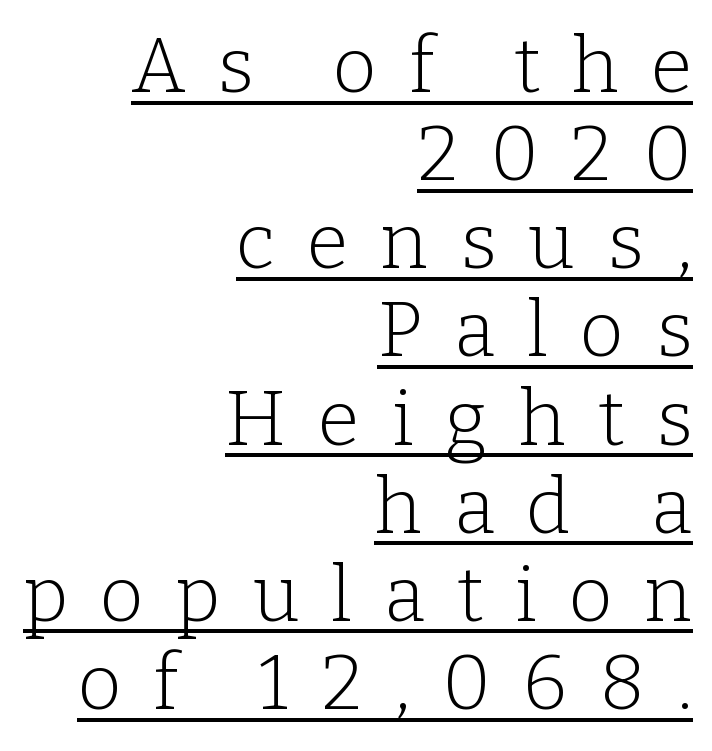
{"serif": "yes", "italic": "no", "bold": "no", "weight": "light", "width": "normal", "stroke_contrast": "low", "x_height": "medium", "monospaced": "no", "underline": "yes", "align": "right", "line_spacing_ratio": 1.16, "letter_spacing": "wide", "letter_spacing_em": 0.42, "glyph_px": 76}
